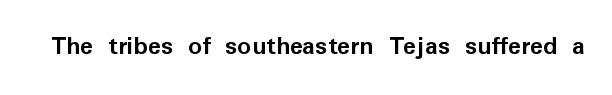
{"italic": "no", "bold": "yes", "underline": "no", "letter_spacing": "normal", "letter_spacing_em": 0.0, "glyph_px": 27}
